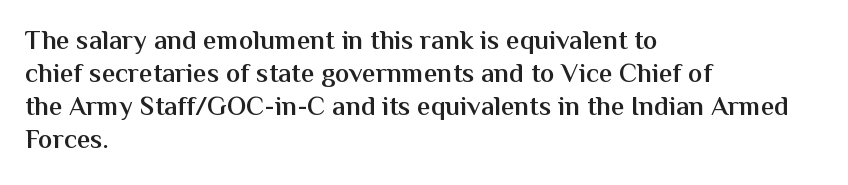
The compositor pushed each line to the left boundary. The space beneath each line is pristine and unruled. Moderately thickened strokes mark this as semibold type. Letter spacing: default. Quick note: not italic, upright.
